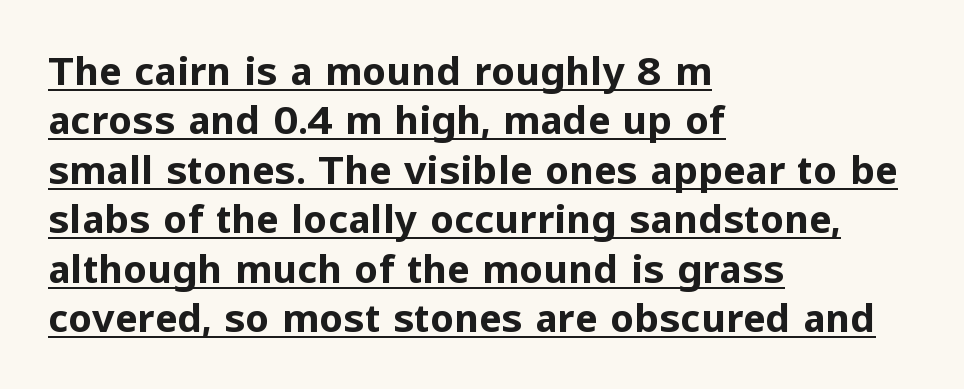
Q: Is the text bold? A: Yes.
Q: Is the text italic (slanted)? A: No, it is upright.
Q: Is the typeface a serif or a sans-serif typeface? A: Sans-serif.
Q: Is the text underlined? A: Yes.
Q: How is the paragraph aligned? A: Left-aligned.
Q: Is the spacing between letters normal or unusually wide? A: Normal.
Q: Is the spacing between lines tight, normal or loose? A: Normal.
Q: Width (condensed, normal, or wide)? A: Normal.
Q: Stroke contrast? A: Low.
Q: x-height? A: Medium.
Q: Monospaced? A: No.
